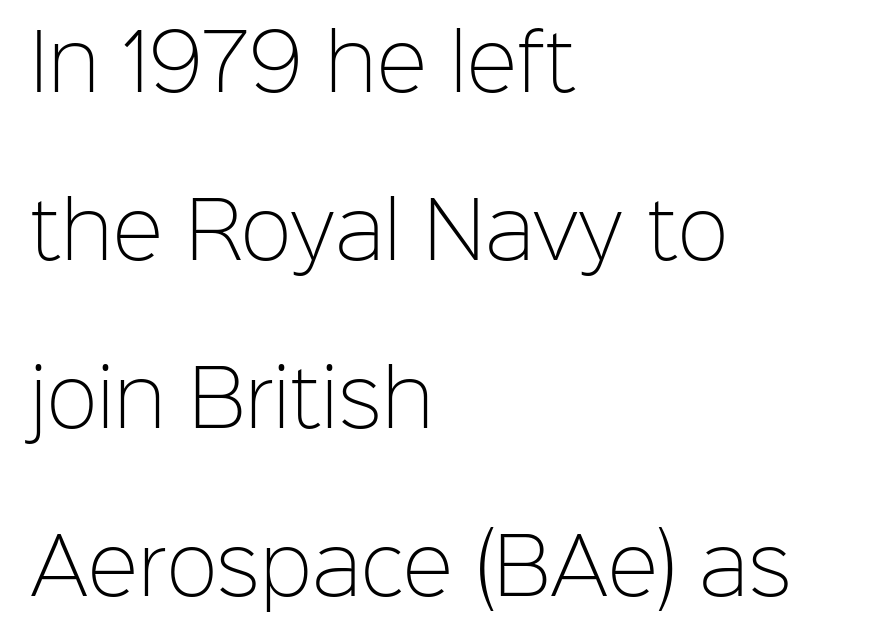
Tracking value appears to be zero — textbook default spacing. A typesetter would label this face a sans. You could not count columns in this text — the font is proportionally spaced. No italicization has been applied; the sample stays upright.
